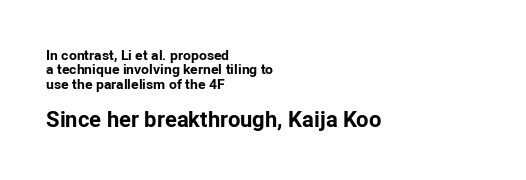
{"italic": "no", "bold": "yes", "underline": "no", "align": "left", "line_spacing": "tight", "line_spacing_ratio": 1.02, "letter_spacing": "normal", "letter_spacing_em": 0.0, "larger_block": "second", "size_ratio": 1.57, "glyph_px": 22}
